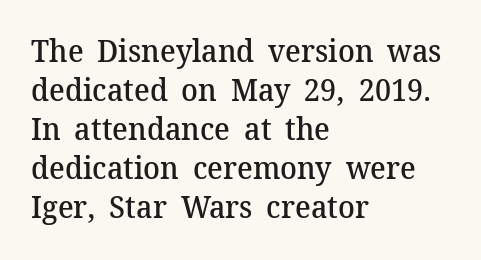
{"serif": "yes", "italic": "no", "bold": "semi", "weight": "semibold", "width": "normal", "stroke_contrast": "medium", "x_height": "medium", "monospaced": "no", "underline": "no", "align": "left", "line_spacing": "normal", "line_spacing_ratio": 1.26, "letter_spacing": "normal", "letter_spacing_em": 0.0, "glyph_px": 31}
